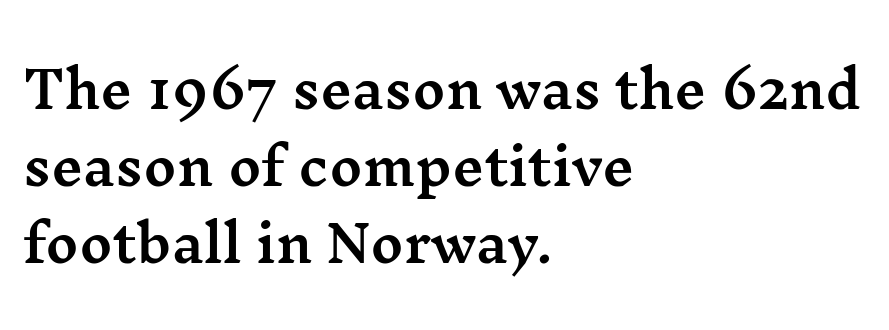
Serif or sans? Serif — the stroke terminals have little feet. Clear beneath every line of the passage. Baseline-to-baseline distance is the conventional proportion of letter height. Inter-character spacing is left at the font's built-in metrics.
